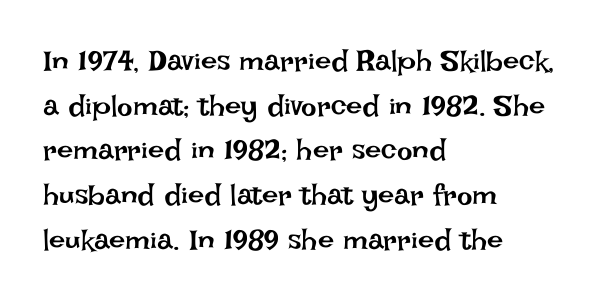
Q: Is the text bold? A: No.
Q: Is the text italic (slanted)? A: No, it is upright.
Q: Is the text underlined? A: No.
Q: How is the paragraph aligned? A: Left-aligned.
Q: Is the spacing between letters normal or unusually wide? A: Normal.
Q: Is the spacing between lines tight, normal or loose? A: Normal.
Q: Width (condensed, normal, or wide)? A: Normal.
Q: Stroke contrast? A: Low.
Q: x-height? A: Large.
Q: Monospaced? A: No.
